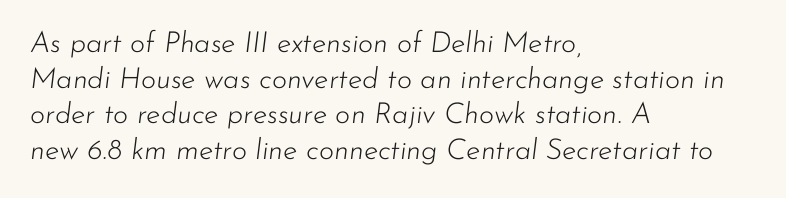
The image shows 29 px light type, italic (leaning right); set left-aligned, line spacing 1.23x, normal letter spacing, not underlined; low stroke contrast and a small x-height.
